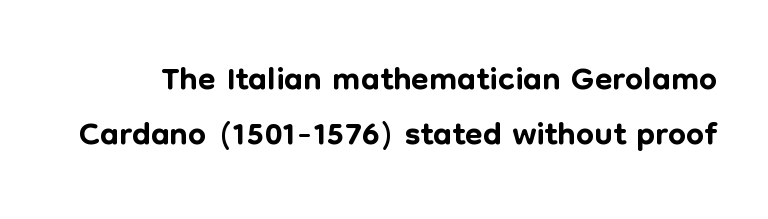
{"serif": "no", "italic": "no", "width": "normal", "stroke_contrast": "low", "x_height": "medium", "monospaced": "no", "underline": "no", "line_spacing": "tight", "line_spacing_ratio": 1.07, "letter_spacing": "normal", "letter_spacing_em": 0.0, "glyph_px": 51}
